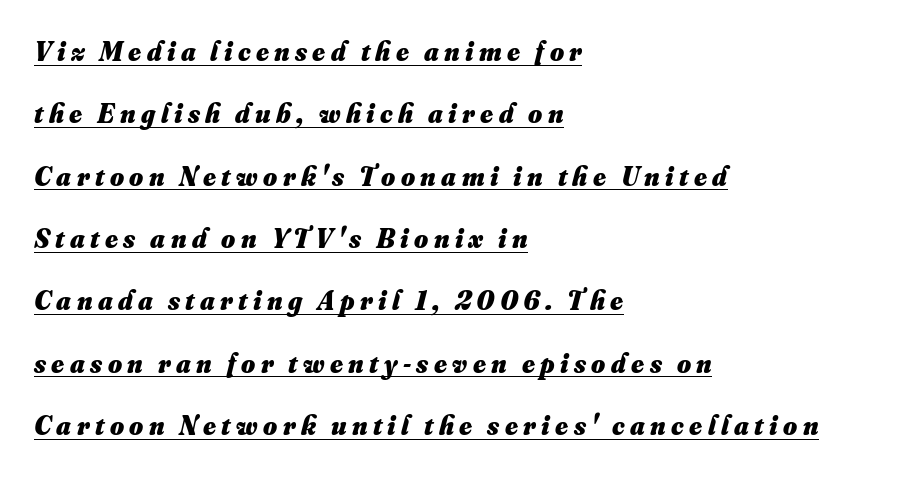
Q: Is the text bold? A: Yes.
Q: Is the text underlined? A: Yes.
Q: How is the paragraph aligned? A: Left-aligned.
Q: Is the spacing between letters normal or unusually wide? A: Unusually wide.
Q: Is the spacing between lines tight, normal or loose? A: Loose.
